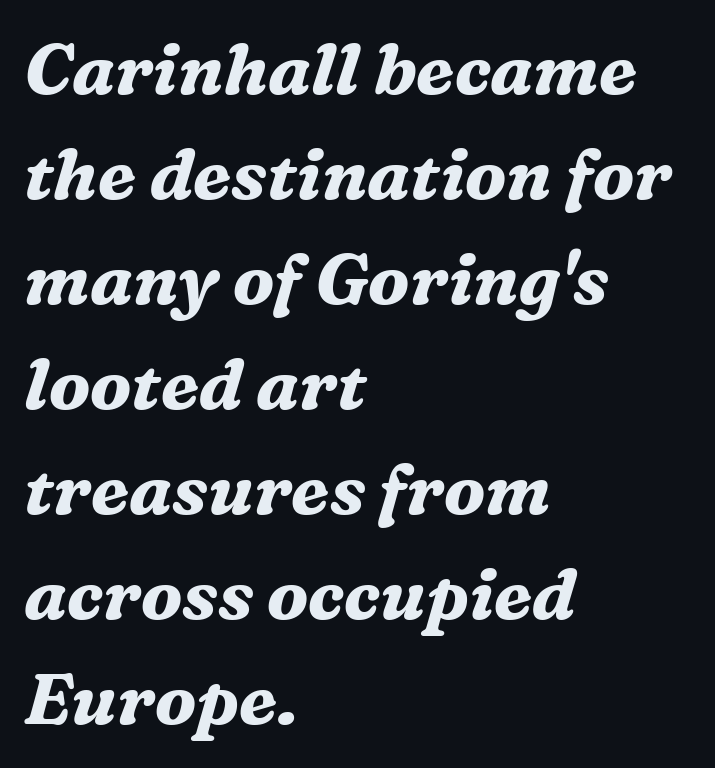
Q: Is the text bold? A: Yes.
Q: Is the text italic (slanted)? A: Yes, it leans right by about 16 degrees.
Q: Is the typeface a serif or a sans-serif typeface? A: Serif.
Q: Is the text underlined? A: No.
Q: How is the paragraph aligned? A: Left-aligned.
Q: Is the spacing between letters normal or unusually wide? A: Normal.
Q: Is the spacing between lines tight, normal or loose? A: Normal.
Q: Width (condensed, normal, or wide)? A: Normal.
Q: Stroke contrast? A: Medium.
Q: x-height? A: Medium.
Q: Monospaced? A: No.
